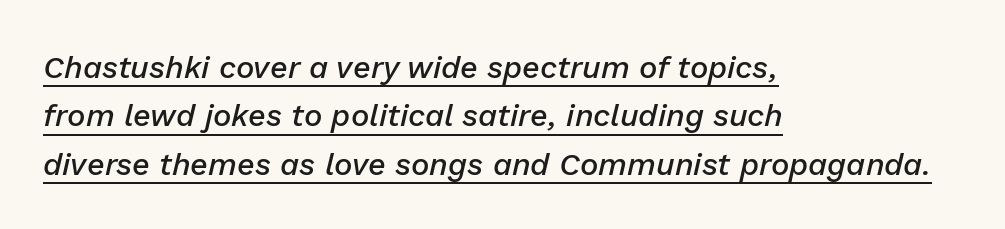
Teacher's note: observe the even left margin — that is flush-left alignment. Interline gaps are of average width in this sample. This sample uses plain, unmodified letter spacing. Quick note: italic. The specimen includes a rule beneath the text block's lines. Notice the strokes are somewhat thickened but not fully heavy: this is a semibold.
